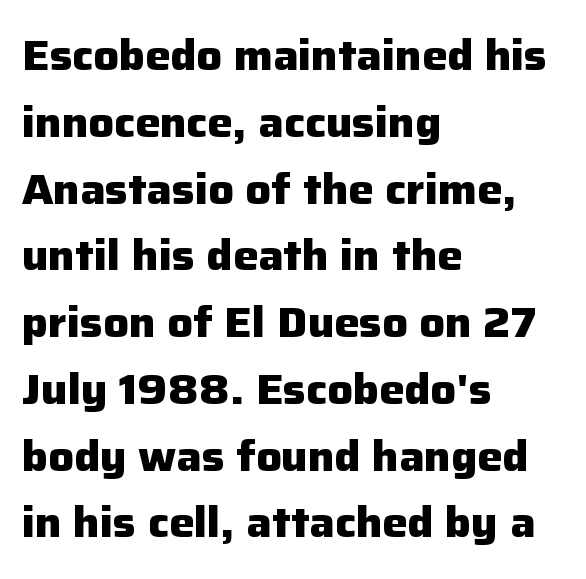
Tracking here is standard; glyphs follow each other at the usual distance. Line spacing here is normal. If you drew a line through each stem, it would be perfectly vertical. The specimen omits any rule beneath the text block's lines.
